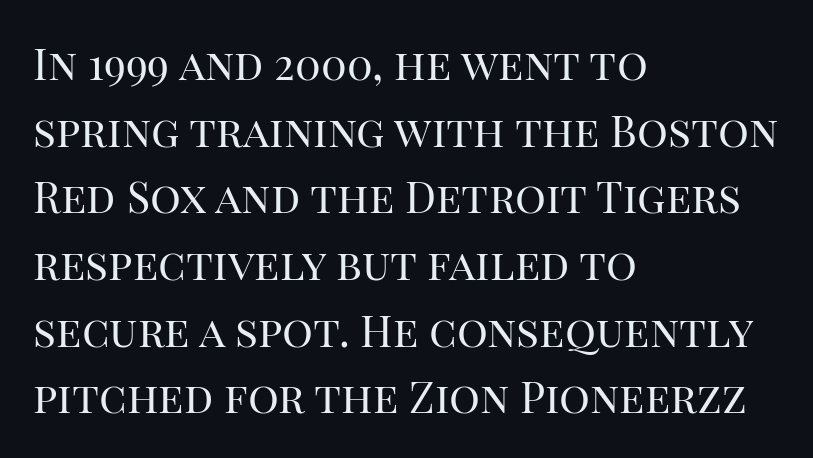
Unmarked baselines from the first word to the last. It's the straight-up-and-down kind of type. These lines stack with their left ends in a neat column. The typeface chosen for these lines features serifs.
